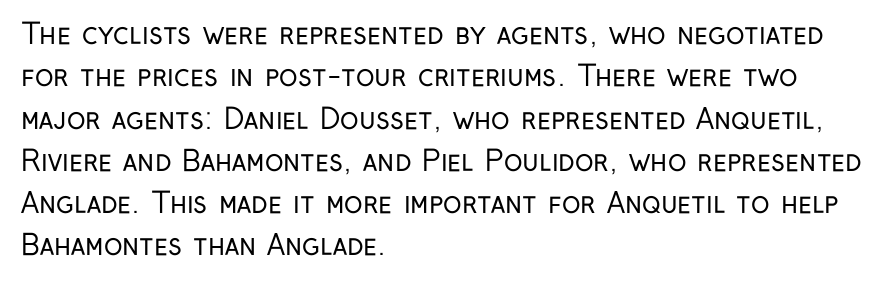
Here the designer chose a conventional face with non-uniform glyph widths. Honestly, the row spacing looks completely unremarkable. The characters are drawn with everyday or finer stroke widths. Classification — sans serif. Designer's note — italics off, roman on.
